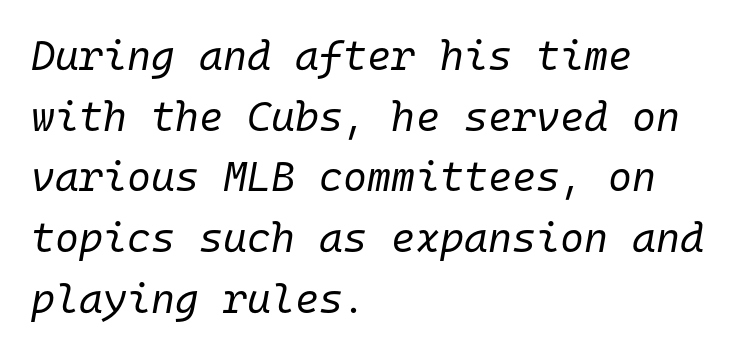
The image shows 41 px regular-weight type, italic (leaning right), monospaced; set left-aligned, normal line spacing (1.48x), normal letter spacing, not underlined; low stroke contrast and a medium x-height.
